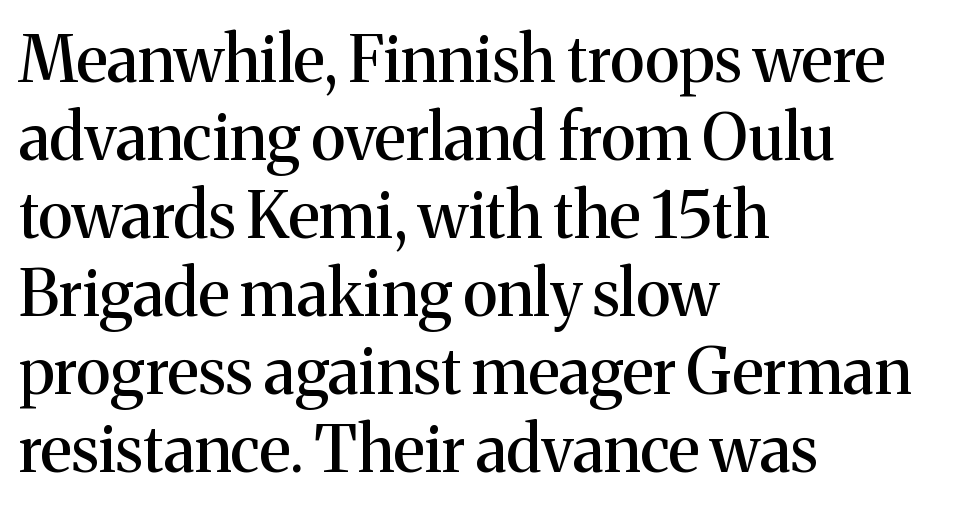
{"serif": "yes", "italic": "no", "width": "normal", "stroke_contrast": "medium", "x_height": "medium", "monospaced": "no", "underline": "no", "align": "left", "line_spacing_ratio": 1.22, "letter_spacing": "normal", "letter_spacing_em": 0.0, "glyph_px": 64}
